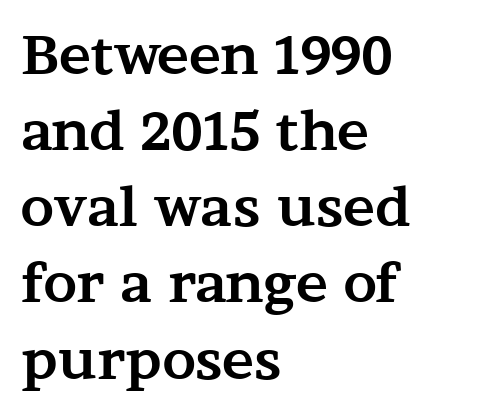
Ascenders rise straight up at ninety degrees. Leading: standard. Here the designer chose a conventional face with non-uniform glyph widths. Left-aligned paragraph, ragged on the right.
